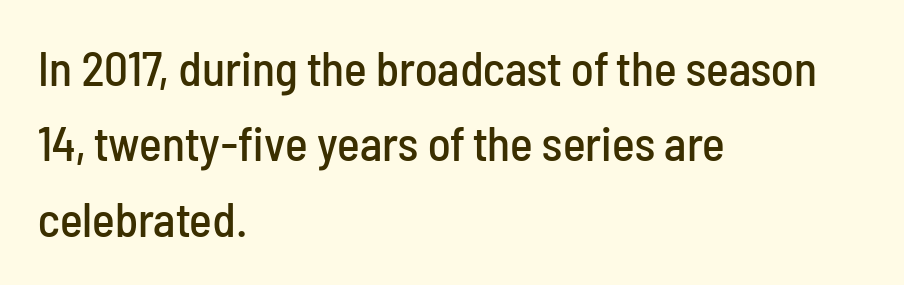
The image shows 48 px condensed sans-serif type, upright; set left-aligned, normal line spacing (1.57x), normal letter spacing, not underlined; low stroke contrast and a medium x-height.
